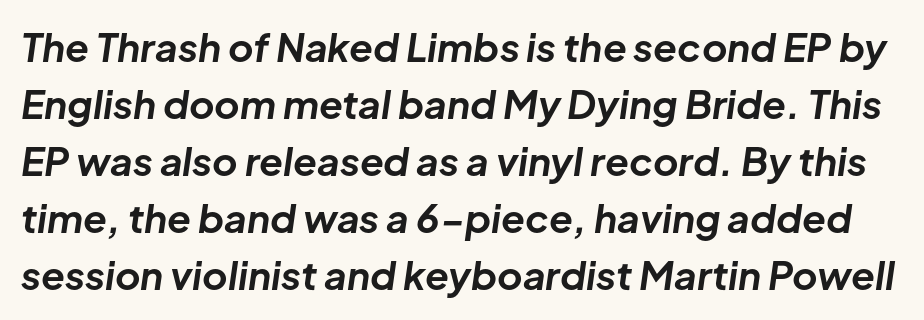
Spacing between characters is what you'd get straight out of the box. The gap between lines stays unmarked. The passage shown is typed in a proportional face where columns would drift. Plenty of ink on the page — the face is bold. Is there much room between lines? A standard amount, neither cramped nor airy.
